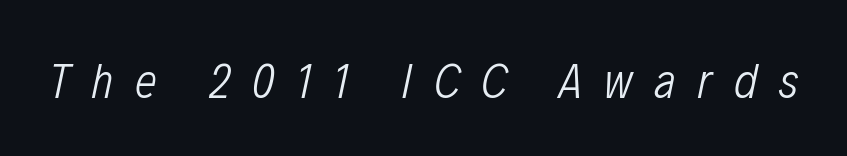
Q: Is the text bold? A: No.
Q: Is the text italic (slanted)? A: Yes, it leans right by about 12 degrees.
Q: Is the text underlined? A: No.
Q: Is the spacing between letters normal or unusually wide? A: Unusually wide.
Q: Width (condensed, normal, or wide)? A: Condensed.
Q: Stroke contrast? A: Low.
Q: x-height? A: Medium.
Q: Monospaced? A: No.
